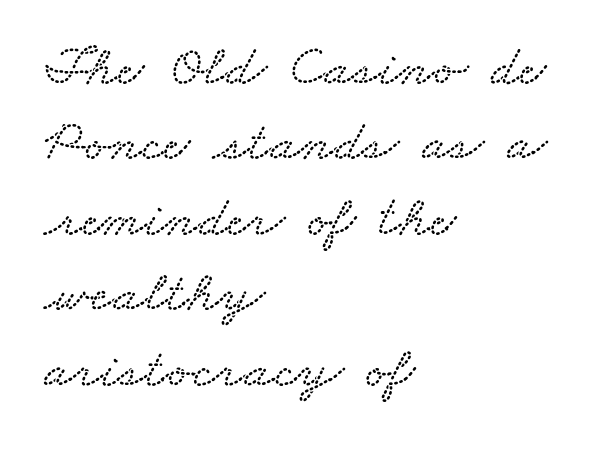
Q: Is the text underlined? A: No.
Q: How is the paragraph aligned? A: Left-aligned.
Q: Is the spacing between letters normal or unusually wide? A: Normal.
Q: Is the spacing between lines tight, normal or loose? A: Normal.
Q: Width (condensed, normal, or wide)? A: Wide.
Q: Stroke contrast? A: Low.
Q: x-height? A: Small.
Q: Monospaced? A: No.
